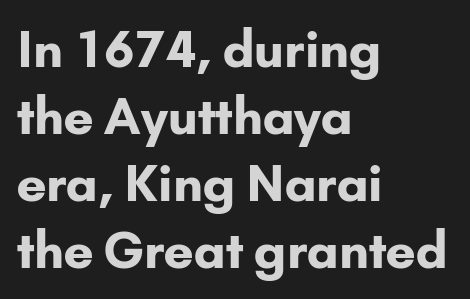
Q: Is the text bold? A: Yes.
Q: Is the text italic (slanted)? A: No, it is upright.
Q: Is the typeface a serif or a sans-serif typeface? A: Sans-serif.
Q: Is the text underlined? A: No.
Q: How is the paragraph aligned? A: Left-aligned.
Q: Is the spacing between letters normal or unusually wide? A: Normal.
Q: Is the spacing between lines tight, normal or loose? A: Normal.
Q: Width (condensed, normal, or wide)? A: Normal.
Q: Stroke contrast? A: Low.
Q: x-height? A: Small.
Q: Monospaced? A: No.
